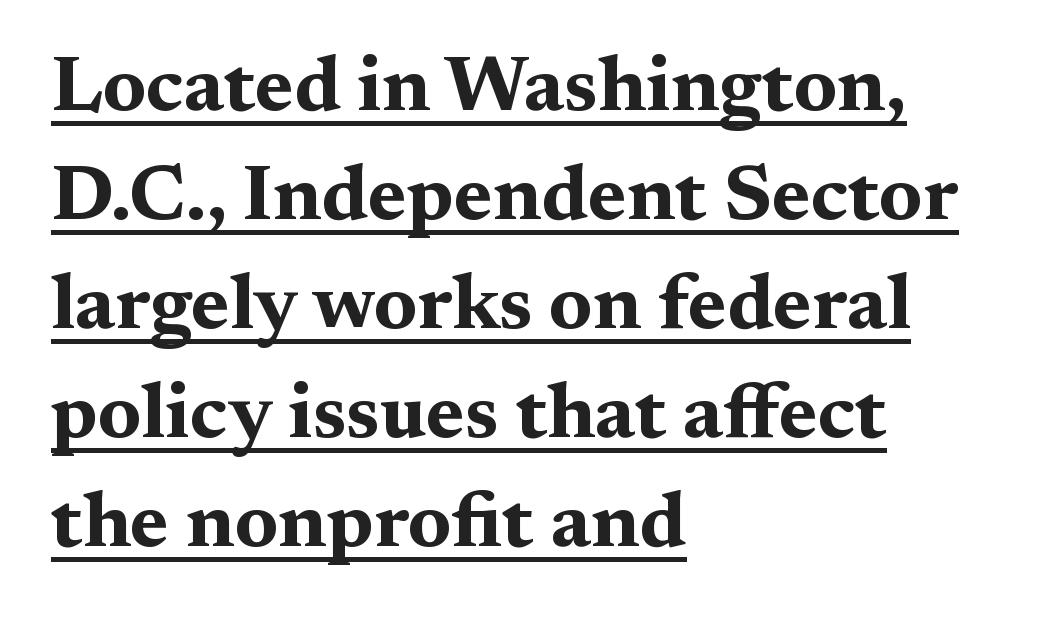
Q: Is the text bold? A: Yes.
Q: Is the text italic (slanted)? A: No, it is upright.
Q: Is the typeface a serif or a sans-serif typeface? A: Serif.
Q: Is the text underlined? A: Yes.
Q: How is the paragraph aligned? A: Left-aligned.
Q: Is the spacing between letters normal or unusually wide? A: Normal.
Q: Is the spacing between lines tight, normal or loose? A: Normal.
Q: Width (condensed, normal, or wide)? A: Wide.
Q: Stroke contrast? A: Medium.
Q: x-height? A: Medium.
Q: Monospaced? A: No.
